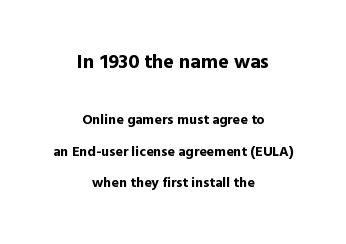
Between one letter and the next there's only the usual sliver of space. The font is running at its bold setting. Quick note: not italic, upright. Vertically, the passage feels expansive, rows floating well apart. The lines are quadded center. Underline: absent.
